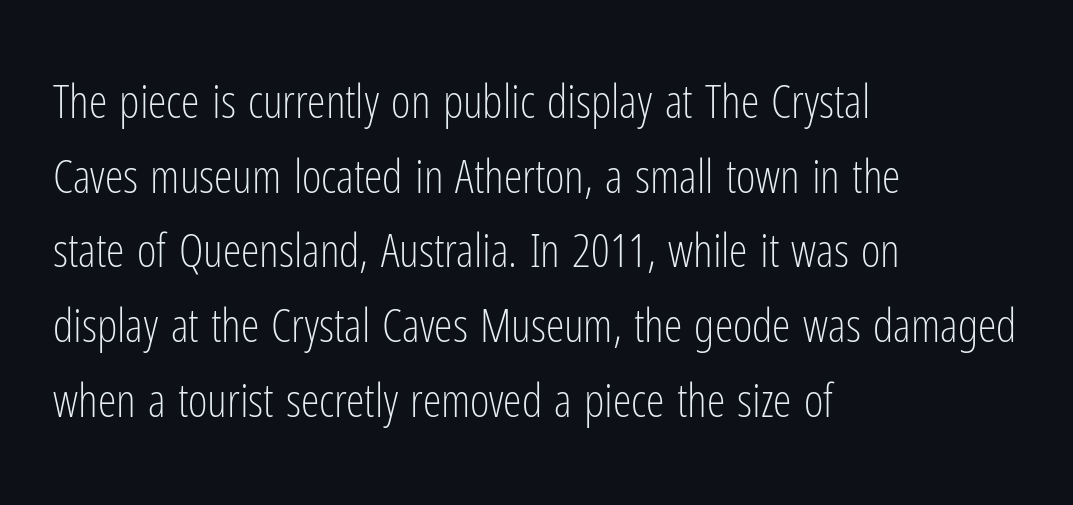
Q: Is the text bold? A: No.
Q: Is the text italic (slanted)? A: No, it is upright.
Q: Is the typeface a serif or a sans-serif typeface? A: Sans-serif.
Q: Is the text underlined? A: No.
Q: How is the paragraph aligned? A: Left-aligned.
Q: Is the spacing between letters normal or unusually wide? A: Normal.
Q: Is the spacing between lines tight, normal or loose? A: Normal.
Q: Width (condensed, normal, or wide)? A: Condensed.
Q: Stroke contrast? A: Low.
Q: x-height? A: Medium.
Q: Monospaced? A: No.
